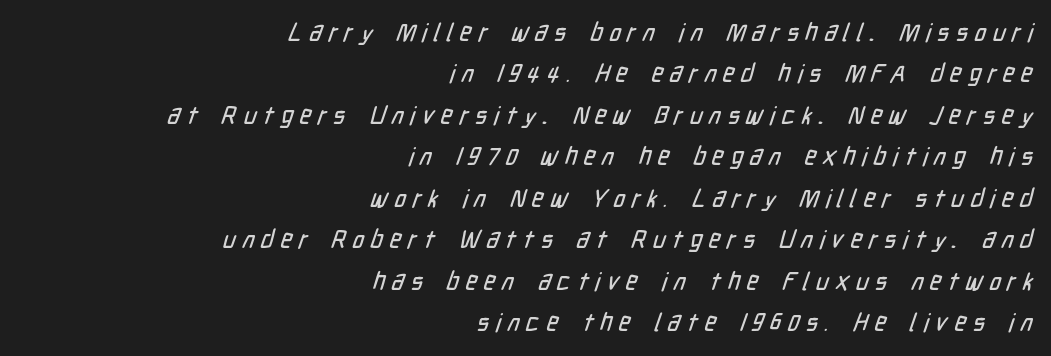
This rendering uses right alignment, leaving the left contour irregular. The vertical gap from one line to the next is medium. This sample uses expanded letter spacing, leaving extra air between glyphs. Clear beneath every line of the passage.
